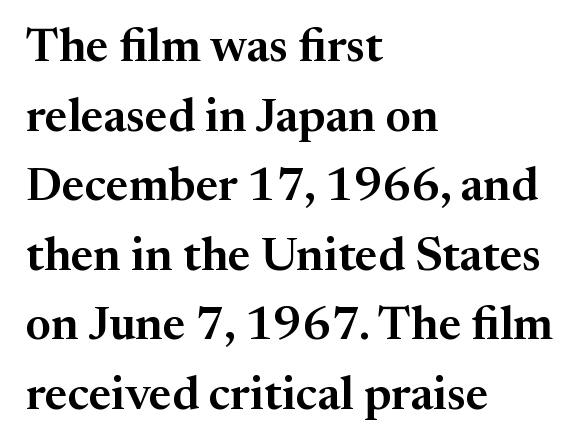
The image shows 47 px serif type, upright; set left-aligned, normal line spacing (1.48x), normal letter spacing, not underlined; medium stroke contrast and a medium x-height.
